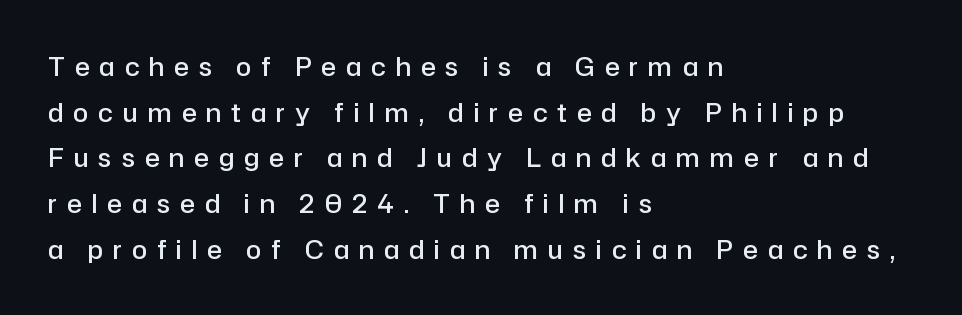
{"italic": "no", "bold": "semi", "underline": "no", "align": "left", "line_spacing_ratio": 1.83, "letter_spacing": "wide", "letter_spacing_em": 0.4, "glyph_px": 25}
